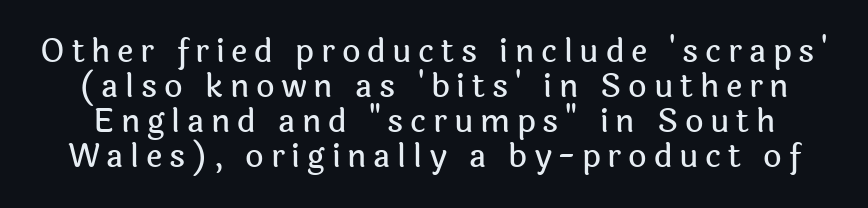
Q: Is the text italic (slanted)? A: No, it is upright.
Q: Is the typeface a serif or a sans-serif typeface? A: Sans-serif.
Q: Is the text underlined? A: No.
Q: Is the spacing between letters normal or unusually wide? A: Unusually wide.
Q: Is the spacing between lines tight, normal or loose? A: Tight.
Q: Width (condensed, normal, or wide)? A: Normal.
Q: x-height? A: Medium.
Q: Monospaced? A: No.
